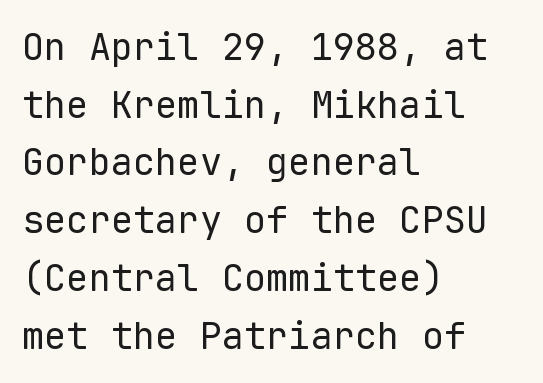
{"serif": "no", "italic": "no", "bold": "no", "weight": "regular", "width": "normal", "stroke_contrast": "low", "x_height": "medium", "monospaced": "yes", "underline": "no", "align": "left", "line_spacing": "normal", "line_spacing_ratio": 1.56, "letter_spacing": "normal", "letter_spacing_em": 0.0, "glyph_px": 37}
